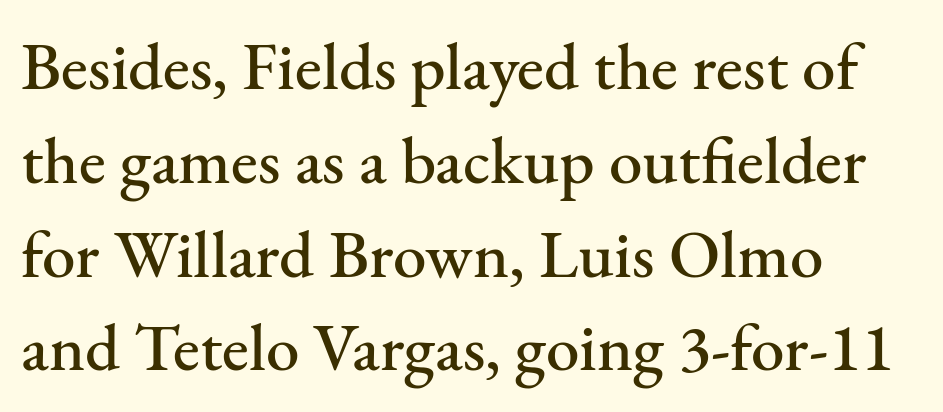
Check under the words: just untouched page. Vertical spacing — default. The rendering uses natural spacing where letterforms have individual widths. Typeset ragged right — the left edge is the straight one. Spacing between characters is what you'd get straight out of the box.
